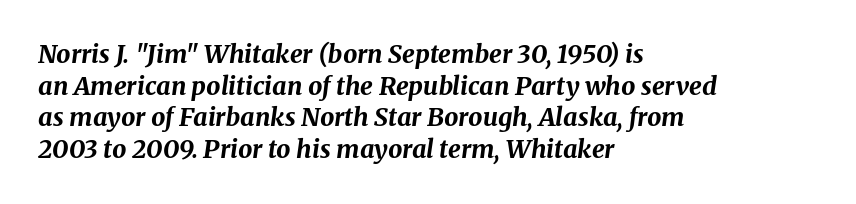
Q: Is the text bold? A: Yes.
Q: Is the text italic (slanted)? A: Yes, it leans right by about 8 degrees.
Q: Is the text underlined? A: No.
Q: How is the paragraph aligned? A: Left-aligned.
Q: Is the spacing between letters normal or unusually wide? A: Normal.
Q: Is the spacing between lines tight, normal or loose? A: Normal.
